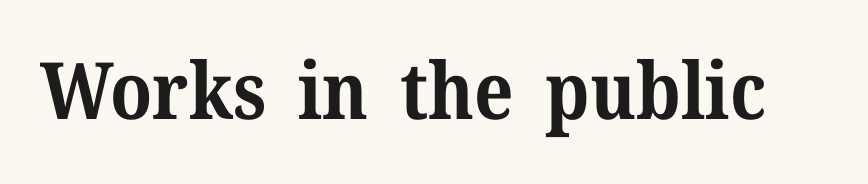
The image shows 79 px bold serif type, upright; set normal letter spacing, not underlined; medium stroke contrast and a medium x-height.
